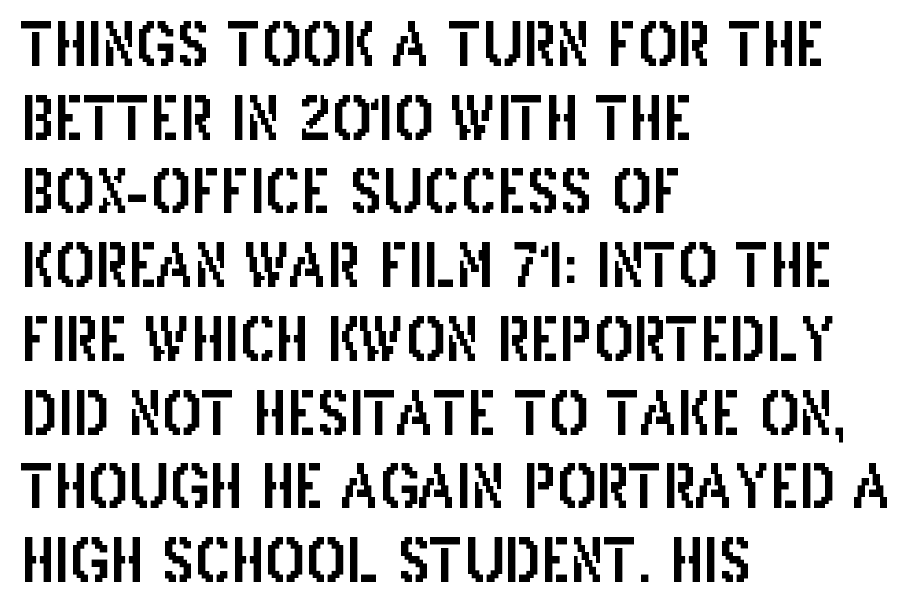
The image shows 59 px condensed sans-serif type, upright; set left-aligned, normal line spacing (1.25x), normal letter spacing, not underlined; low stroke contrast and a large x-height.
